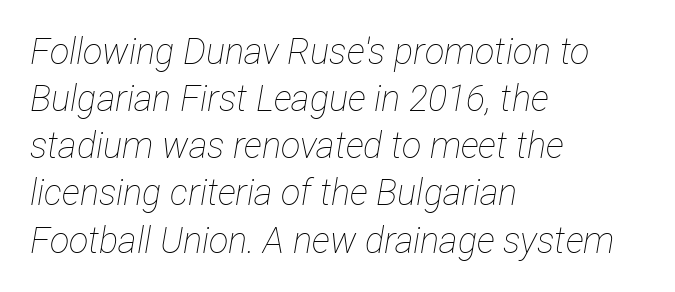
Q: Is the text bold? A: No.
Q: Is the text italic (slanted)? A: Yes, it leans right by about 12 degrees.
Q: Is the text underlined? A: No.
Q: How is the paragraph aligned? A: Left-aligned.
Q: Is the spacing between letters normal or unusually wide? A: Normal.
Q: Is the spacing between lines tight, normal or loose? A: Normal.
Q: Width (condensed, normal, or wide)? A: Condensed.
Q: Stroke contrast? A: Low.
Q: x-height? A: Medium.
Q: Monospaced? A: No.
